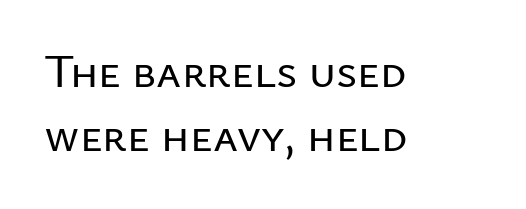
The image shows 47 px sans-serif type, upright; set left-aligned, normal line spacing (1.36x), normal letter spacing, not underlined; low stroke contrast and a medium x-height.
